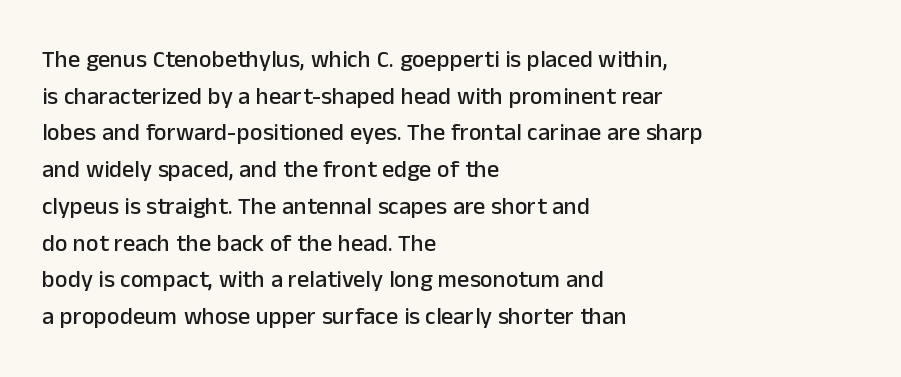
Unlike italic type, these characters show no tilt at all. Glyph-to-glyph distance matches everyday printed text. The line-height multiplier appears to be the usual default. The rag falls on the right side of this text block.
